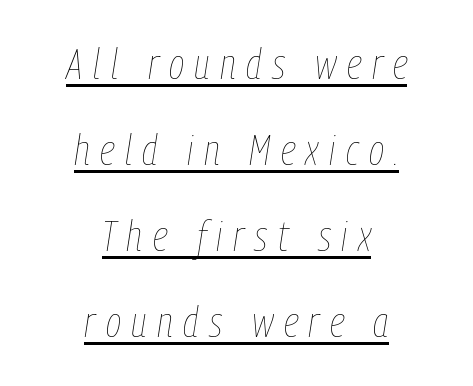
Each new line begins a long way beneath the previous one. Substantial extra tracking has been applied to these lines. The whitespace from short lines is split evenly between both sides. Looks like regular typesetting: each glyph gets only the width it needs. This rendering features underlined lettering.
